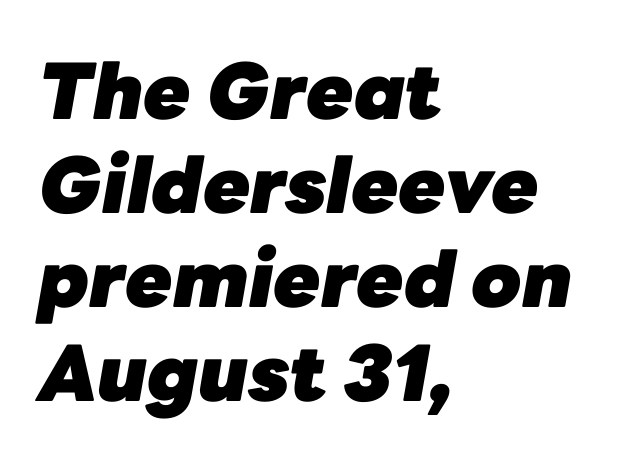
Q: Is the text bold? A: Yes.
Q: Is the text italic (slanted)? A: Yes, it leans right by about 10 degrees.
Q: Is the text underlined? A: No.
Q: How is the paragraph aligned? A: Left-aligned.
Q: Is the spacing between letters normal or unusually wide? A: Normal.
Q: Width (condensed, normal, or wide)? A: Normal.
Q: Stroke contrast? A: Low.
Q: x-height? A: Medium.
Q: Monospaced? A: No.
